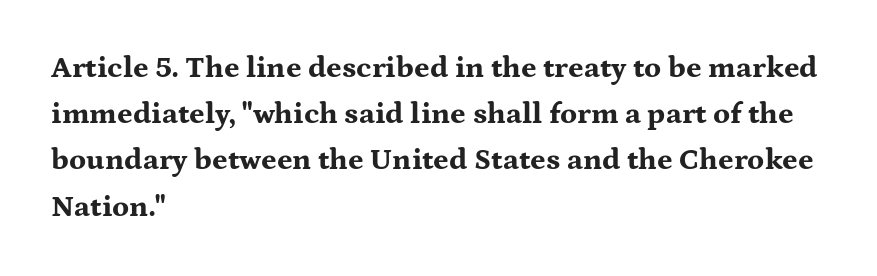
Bare-footed words on every line. In terms of letterspacing, this is plain default setting. In terms of letterform style, serifs are clearly present. Horizontal alignment here is leftward, the default for most running prose.
